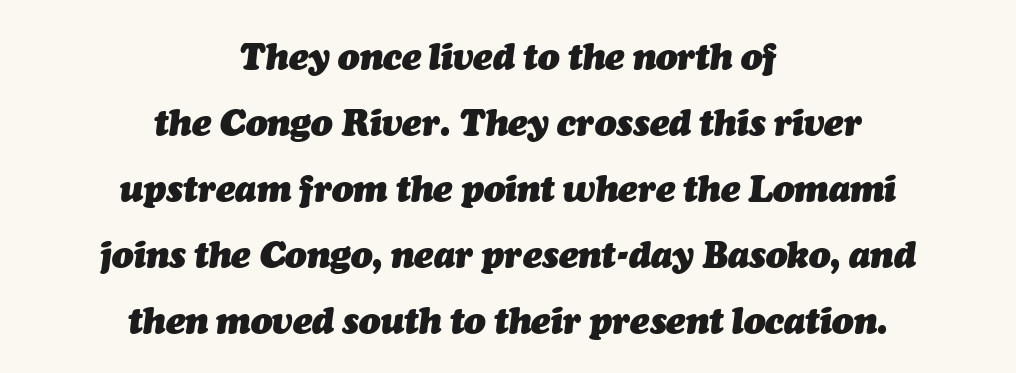
The compositor balanced each line on the midline. Designer's note — italics engaged. Observe the ordinary spacing: letters are neighbours, not strangers. Here the designer chose a conventional face with non-uniform glyph widths. Any mark beneath the type? The region is blank.
